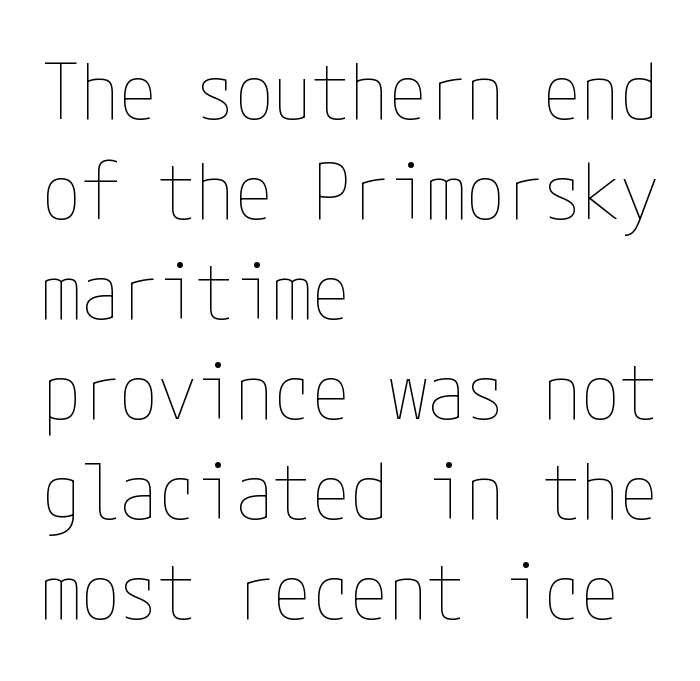
Observe the ordinary spacing: letters are neighbours, not strangers. The paragraph has a hard left edge and a soft right edge. If you measured baseline to baseline, you'd find a middling distance. The cut favours lightness, reaching ordinary text weight at its darkest.
